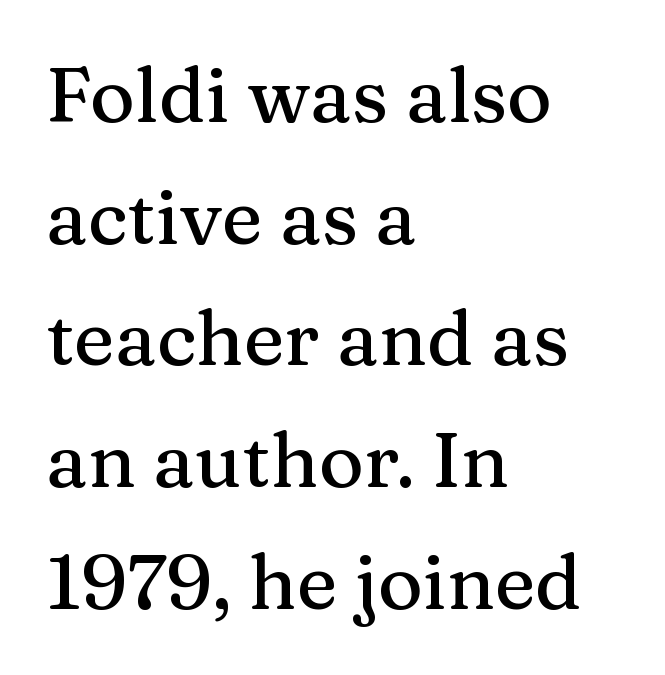
Q: Is the text italic (slanted)? A: No, it is upright.
Q: Is the typeface a serif or a sans-serif typeface? A: Serif.
Q: Is the text underlined? A: No.
Q: How is the paragraph aligned? A: Left-aligned.
Q: Is the spacing between letters normal or unusually wide? A: Normal.
Q: Is the spacing between lines tight, normal or loose? A: Normal.
Q: Width (condensed, normal, or wide)? A: Normal.
Q: Stroke contrast? A: Medium.
Q: x-height? A: Medium.
Q: Monospaced? A: No.
